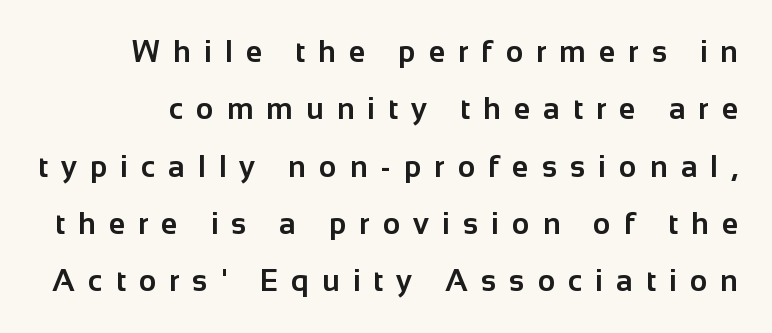
Q: Is the text bold? A: Yes.
Q: Is the text italic (slanted)? A: No, it is upright.
Q: Is the typeface a serif or a sans-serif typeface? A: Sans-serif.
Q: Is the text underlined? A: No.
Q: Is the spacing between letters normal or unusually wide? A: Unusually wide.
Q: Is the spacing between lines tight, normal or loose? A: Loose.
Q: Width (condensed, normal, or wide)? A: Normal.
Q: Stroke contrast? A: Low.
Q: x-height? A: Medium.
Q: Monospaced? A: No.
